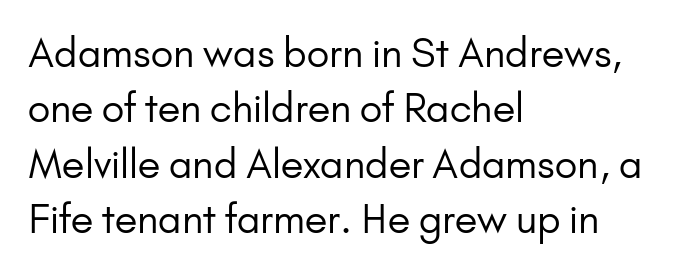
Rule under the text: the space is simply empty. Spacing verdict: proportional, widths tailored to each character. Compared with typical body copy, the letter spacing here is the same. Normally led — the rows are evenly, conventionally spaced.
